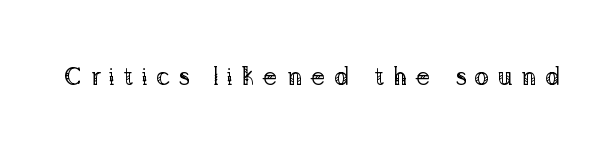
The image shows 25 px text type, upright; set unusually wide letter spacing (+0.33 em), not underlined.
